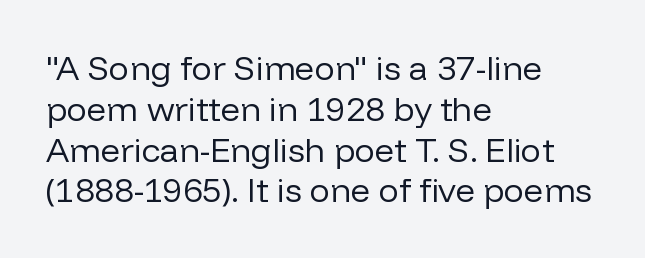
Q: Is the text bold? A: No.
Q: Is the text italic (slanted)? A: No, it is upright.
Q: Is the typeface a serif or a sans-serif typeface? A: Sans-serif.
Q: Is the text underlined? A: No.
Q: How is the paragraph aligned? A: Left-aligned.
Q: Is the spacing between letters normal or unusually wide? A: Normal.
Q: Width (condensed, normal, or wide)? A: Normal.
Q: Stroke contrast? A: Low.
Q: x-height? A: Medium.
Q: Monospaced? A: No.
